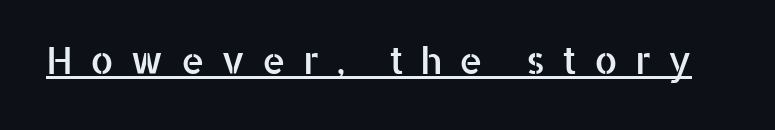
The image shows 37 px sans-serif type, upright; set unusually wide letter spacing (+0.45 em), underlined; low stroke contrast and a medium x-height.
